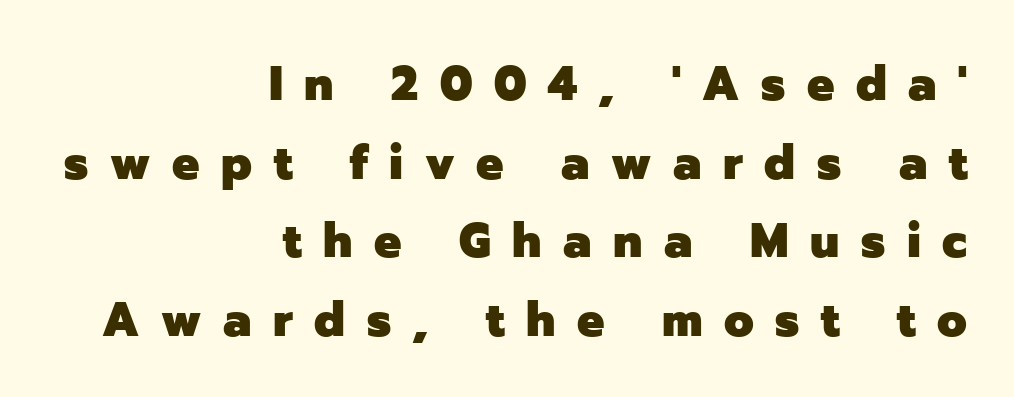
Bold? Absolutely — the strokes are thick and heavy. The gap between lines stays unmarked. Line spacing here is normal. The rendering anchors every line to the right-hand side. Nope, not italic — everything's standing straight. Each letter keeps its own natural width here, so spacing adapts to shape.
